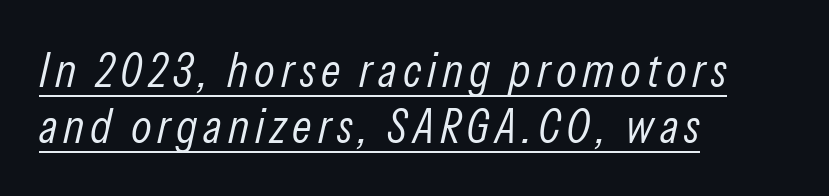
Q: Is the text bold? A: No.
Q: Is the text italic (slanted)? A: Yes, it leans right by about 13 degrees.
Q: Is the text underlined? A: Yes.
Q: How is the paragraph aligned? A: Left-aligned.
Q: Width (condensed, normal, or wide)? A: Condensed.
Q: Stroke contrast? A: Low.
Q: x-height? A: Medium.
Q: Monospaced? A: No.
